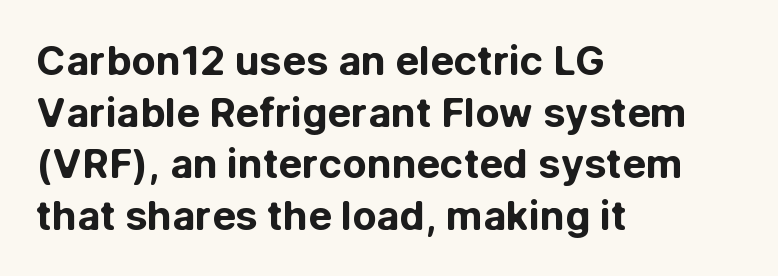
{"serif": "no", "italic": "no", "bold": "yes", "weight": "bold", "width": "normal", "stroke_contrast": "low", "x_height": "medium", "monospaced": "no", "underline": "no", "align": "left", "line_spacing": "normal", "line_spacing_ratio": 1.29, "letter_spacing": "normal", "letter_spacing_em": 0.0, "glyph_px": 40}
